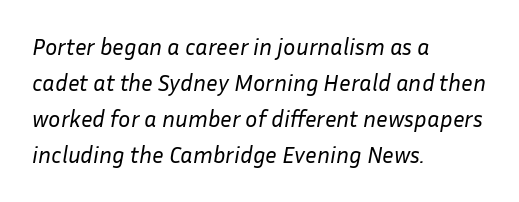
How are the letters spaced? Ordinarily, with no added tracking. Short and long lines alike share a common starting point at left. Underlining? Definitely not there. Stroke mass is kept to a normal reading level or below. Honestly, the row spacing looks completely unremarkable. Would a proofreader flag this as italicized? Yes.
